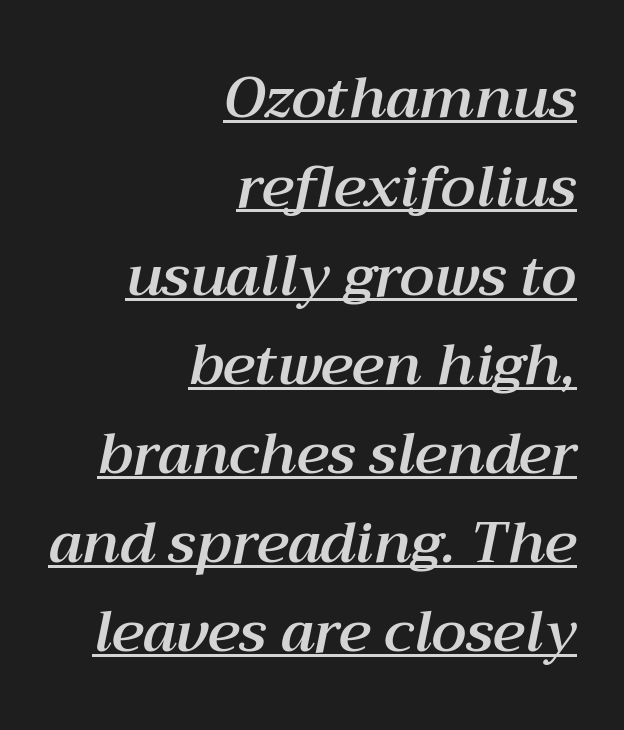
The image shows 57 px text type, italic (leaning right); set right-aligned, normal line spacing (1.56x), normal letter spacing, underlined; medium stroke contrast and a medium x-height.
